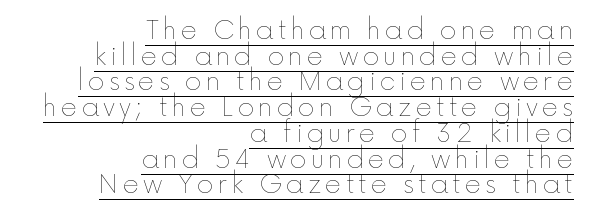
Q: Is the text bold? A: No.
Q: Is the text italic (slanted)? A: No, it is upright.
Q: Is the text underlined? A: Yes.
Q: How is the paragraph aligned? A: Right-aligned.
Q: Is the spacing between lines tight, normal or loose? A: Tight.
